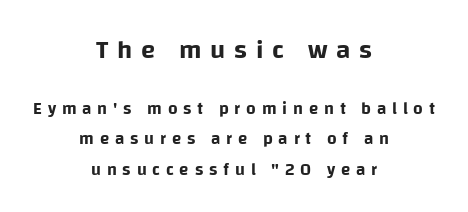
{"italic": "no", "underline": "no", "align": "center", "line_spacing_ratio": 1.78, "letter_spacing": "wide", "letter_spacing_em": 0.34, "larger_block": "first", "size_ratio": 1.53, "glyph_px": 26}
